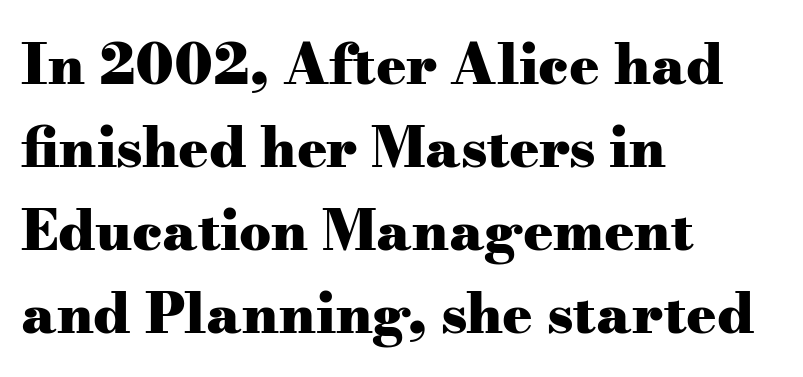
The specimen omits any rule beneath the text block's lines. Is this a sans? No — the strokes have serifs. One glance says typical: line gaps are just what's usual. Here the designer chose a conventional face with non-uniform glyph widths. Does the lettering tilt? It doesn't — this is upright.
